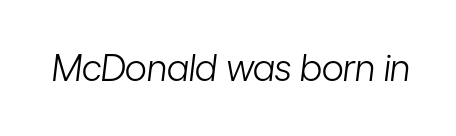
Nobody touched the tracking dial on this one. This sample has the flowing, uneven cadence of proportional lettering. This reads as an unemphasized weight, regular at the heaviest. The foot of each line stays bare and open. Tall strokes in this sample are angled rather than plumb.
